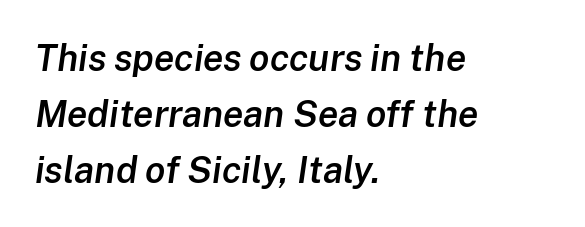
Is the block centered? No — it sits flush against the left margin. The face used here is proportionally spaced, like ordinary book or web type. Letter spacing: default. Line spacing here is normal. The specimen omits any rule beneath the text block's lines. Characters are canted at an angle relative to the baseline's perpendicular.
